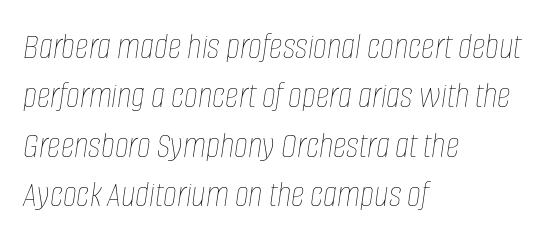
The rendering uses natural spacing where letterforms have individual widths. Slant detected: the letters are inclined. No word sits above an underline. How are the letters spaced? Ordinarily, with no added tracking. Students, observe: this is what conventionally led text looks like. Alignment: flush left.
